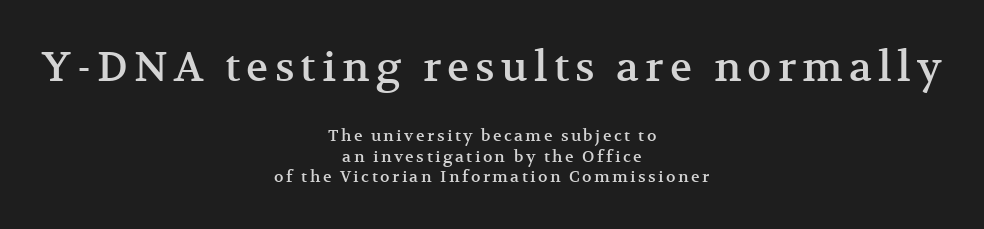
These lines sit exactly where default settings would place them. Do the characters align in a grid? No, the font is proportional. This is serif lettering, the kind often seen in printed books. Casual observation: everything's sitting right in the middle. The baseline area is clear.
